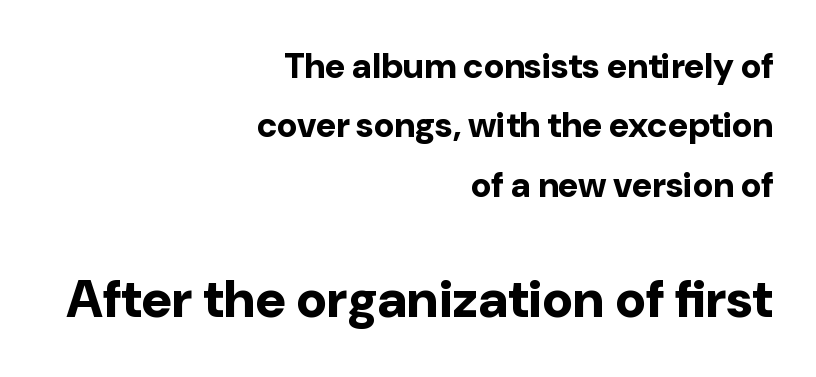
{"serif": "no", "italic": "no", "bold": "yes", "weight": "bold", "width": "normal", "stroke_contrast": "low", "x_height": "medium", "monospaced": "no", "underline": "no", "align": "right", "line_spacing": "normal", "line_spacing_ratio": 1.7, "letter_spacing": "normal", "letter_spacing_em": 0.0, "larger_block": "second", "size_ratio": 1.51, "glyph_px": 53}
